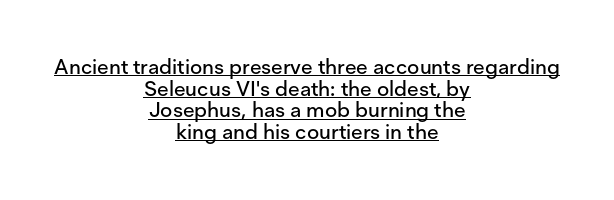
Reading down the block, each line starts at a different indent, mirrored at its end. Words appear dense and cohesive because spacing is normal. Horizontal bands of white between lines are thin slivers. Posture: straight, roman, zero tilt. Each line of the rendering has a horizontal stroke beneath the glyphs.
